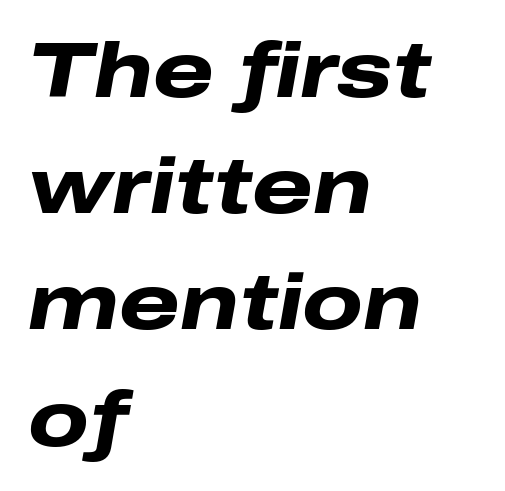
{"italic": "yes", "lean": "right", "slant_degrees": 10, "bold": "yes", "weight": "heavy", "width": "wide", "stroke_contrast": "low", "x_height": "medium", "monospaced": "no", "underline": "no", "align": "left", "line_spacing": "normal", "line_spacing_ratio": 1.49, "letter_spacing": "normal", "letter_spacing_em": 0.0, "glyph_px": 78}
